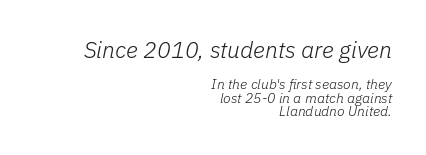
{"italic": "yes", "lean": "right", "slant_degrees": 11, "bold": "no", "underline": "no", "align": "right", "line_spacing": "tight", "line_spacing_ratio": 0.96, "letter_spacing": "normal", "letter_spacing_em": 0.0, "larger_block": "first", "size_ratio": 1.64, "glyph_px": 23}
